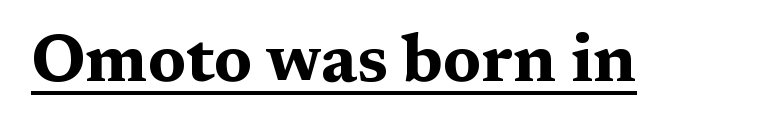
The image shows 67 px bold, wide serif type, upright; set normal letter spacing, underlined; medium stroke contrast and a medium x-height.
